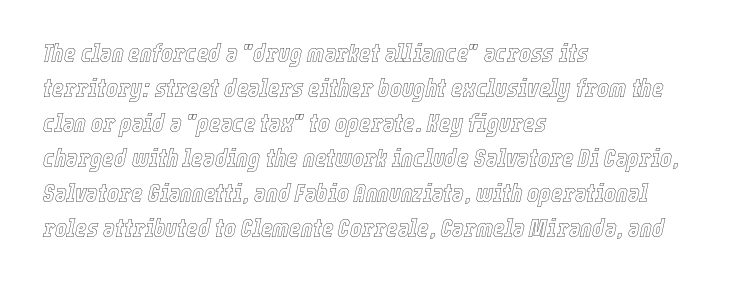
Q: Is the text italic (slanted)? A: Yes, it leans right by about 12 degrees.
Q: Is the text underlined? A: No.
Q: How is the paragraph aligned? A: Left-aligned.
Q: Is the spacing between letters normal or unusually wide? A: Normal.
Q: Is the spacing between lines tight, normal or loose? A: Normal.
